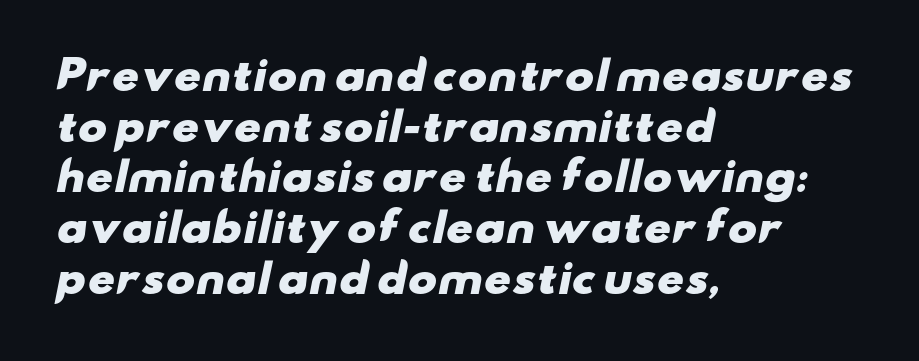
{"serif": "no", "bold": "yes", "weight": "heavy", "width": "wide", "stroke_contrast": "low", "x_height": "small", "monospaced": "no", "underline": "no", "align": "left", "line_spacing": "normal", "line_spacing_ratio": 1.3, "letter_spacing": "normal", "letter_spacing_em": 0.0, "glyph_px": 39}
